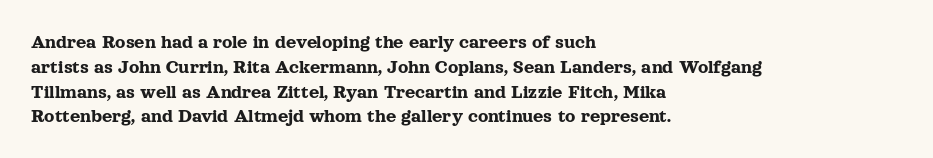
The image shows 20 px text type, upright; set left-aligned, line spacing 1.24x, normal letter spacing, not underlined.
